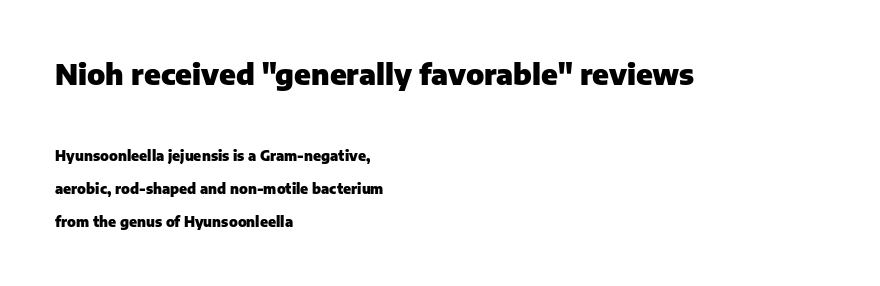
The image shows 29 px heavy sans-serif type, upright; set left-aligned, loose line spacing (2.34x), normal letter spacing, not underlined; the first (top) block is 2.07x larger; low stroke contrast and a medium x-height.
